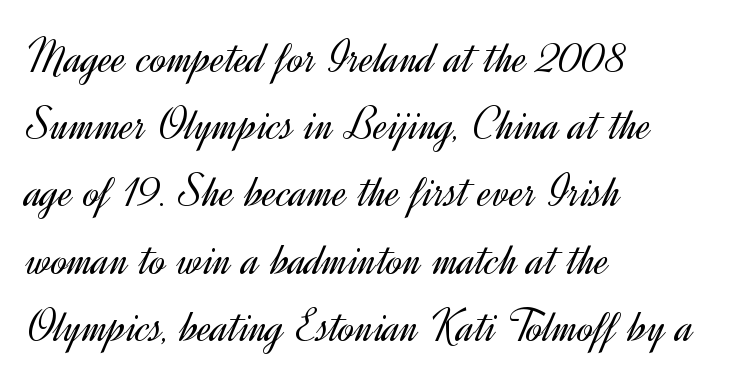
Line spacing here is normal. The glyphs are unaccompanied by any horizontal stroke below them. Heft: none added — not bold. These lines stack with their left ends in a neat column.
